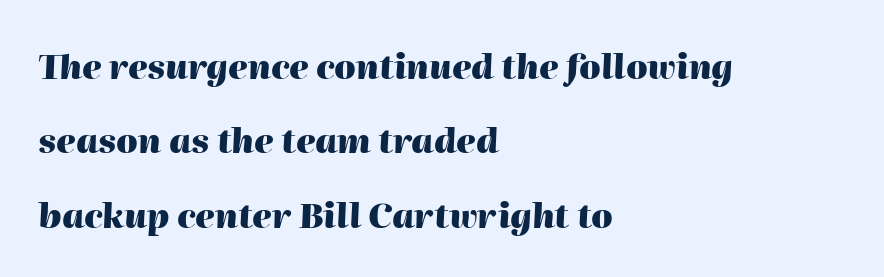
Q: Is the text bold? A: Yes.
Q: Is the text italic (slanted)? A: Yes, it leans right by about 2 degrees.
Q: Is the text underlined? A: No.
Q: How is the paragraph aligned? A: Left-aligned.
Q: Is the spacing between letters normal or unusually wide? A: Normal.
Q: Is the spacing between lines tight, normal or loose? A: Loose.
Q: Width (condensed, normal, or wide)? A: Normal.
Q: Stroke contrast? A: High.
Q: x-height? A: Medium.
Q: Monospaced? A: No.
